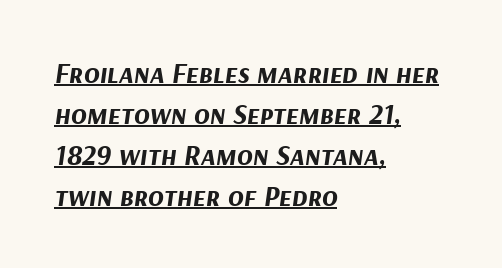
{"italic": "yes", "lean": "right", "slant_degrees": 9, "bold": "yes", "weight": "bold", "width": "normal", "stroke_contrast": "medium", "x_height": "medium", "monospaced": "no", "underline": "yes", "align": "left", "line_spacing": "normal", "line_spacing_ratio": 1.41, "letter_spacing": "normal", "letter_spacing_em": 0.0, "glyph_px": 29}
